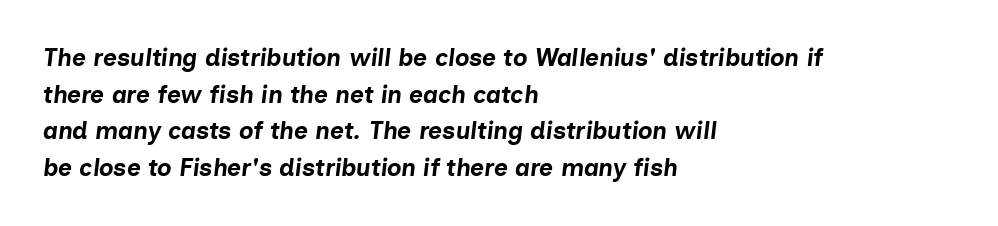
Q: Is the text bold? A: Yes.
Q: Is the text italic (slanted)? A: Yes, it leans right by about 7 degrees.
Q: Is the text underlined? A: No.
Q: How is the paragraph aligned? A: Left-aligned.
Q: Is the spacing between letters normal or unusually wide? A: Normal.
Q: Is the spacing between lines tight, normal or loose? A: Normal.
